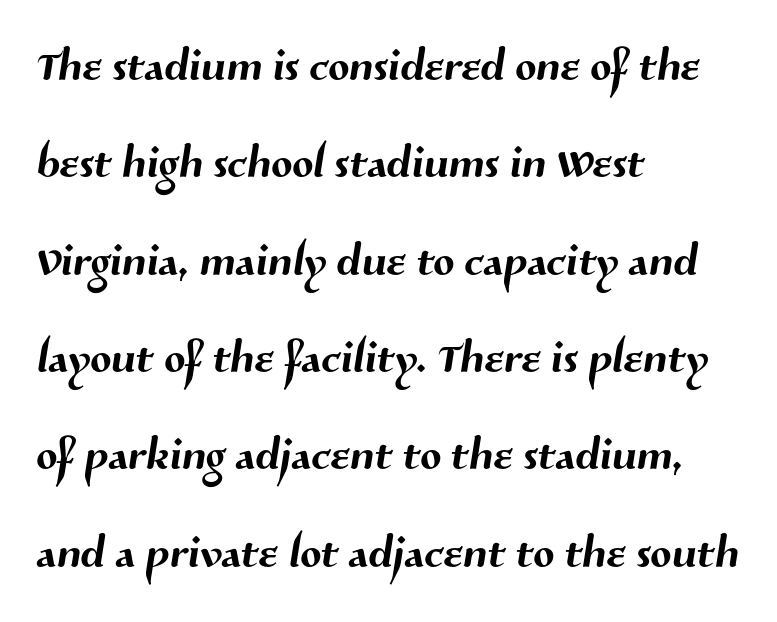
The strip under each line holds only bare page. Look at the bottom of the vertical strokes: they stop flat, with no serifs. Visually the block forms a straight wall on the left and a jagged coastline on the right. These lines are rendered in a variable-pitch font. Short note: letters normally spaced. How would I describe the line gaps? Plain and ordinary.
